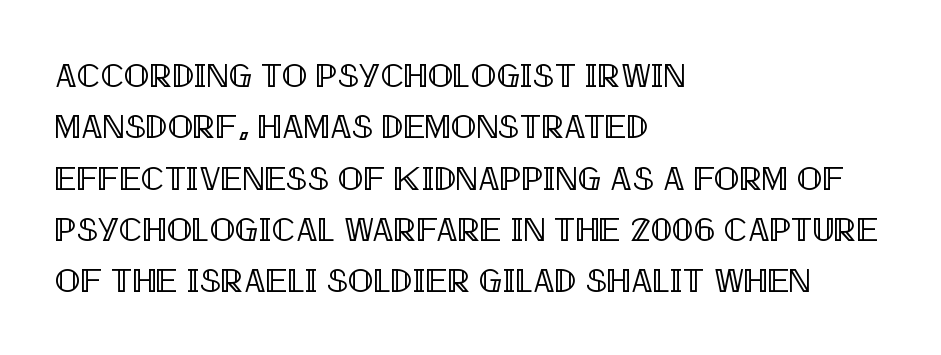
{"italic": "no", "width": "condensed", "x_height": "large", "monospaced": "no", "underline": "no", "align": "left", "line_spacing": "normal", "line_spacing_ratio": 1.51, "letter_spacing": "normal", "letter_spacing_em": 0.0, "glyph_px": 34}
